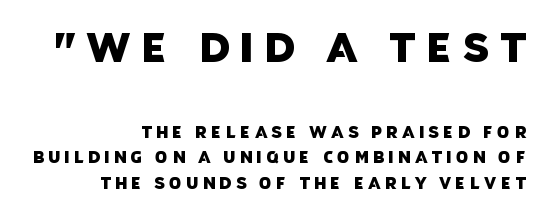
Between these two stacked blocks, the higher one wins on size. Each letter keeps its own natural width here, so spacing adapts to shape. Classification — sans serif. The paragraph has a hard right edge and a soft left edge. Honestly, there is no underline to notice here at all. Regular leading.
